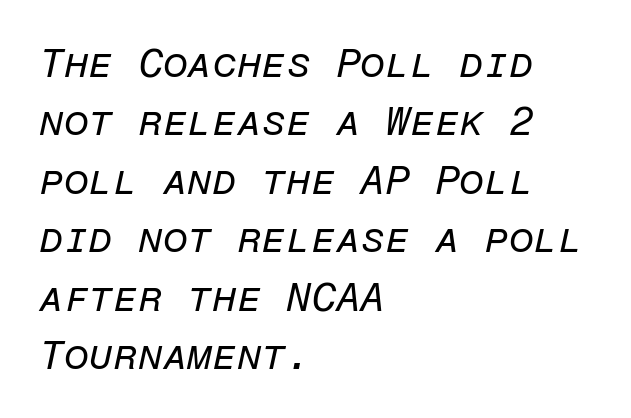
{"italic": "yes", "lean": "right", "slant_degrees": 12, "bold": "no", "weight": "regular", "width": "normal", "stroke_contrast": "low", "x_height": "medium", "monospaced": "yes", "underline": "no", "align": "left", "line_spacing": "normal", "line_spacing_ratio": 1.46, "letter_spacing": "normal", "letter_spacing_em": 0.0, "glyph_px": 40}
